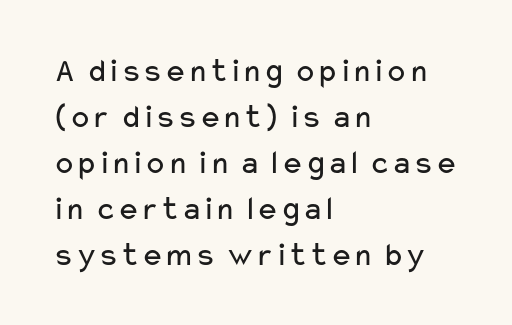
The image shows 34 px regular-weight, wide sans-serif type, upright; set left-aligned, normal line spacing (1.35x), normal letter spacing, not underlined; low stroke contrast and a medium x-height.
